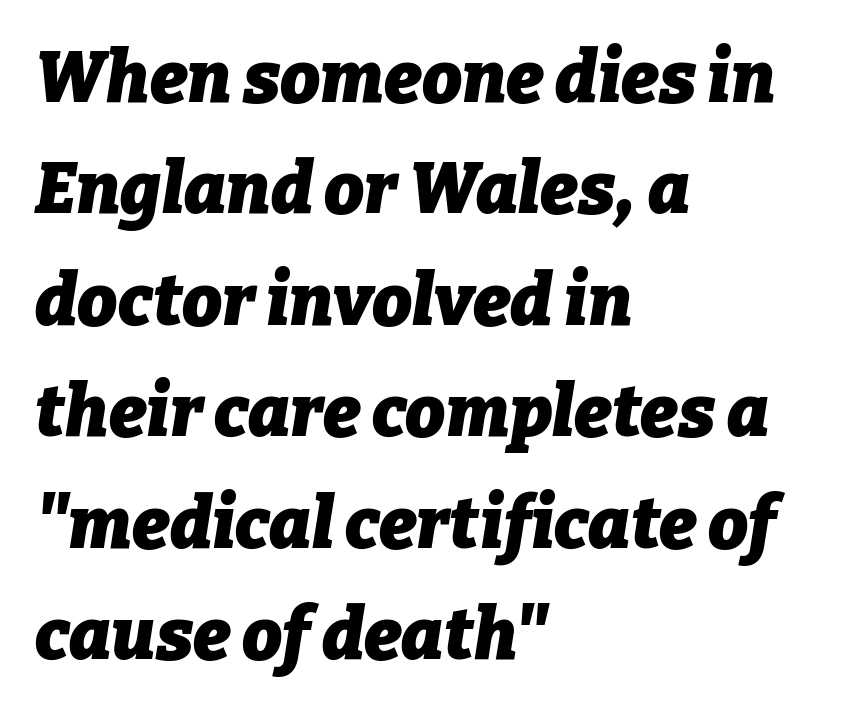
The image shows 71 px heavy type, italic (leaning right); set left-aligned, normal line spacing (1.57x), normal letter spacing, not underlined; low stroke contrast and a medium x-height.
